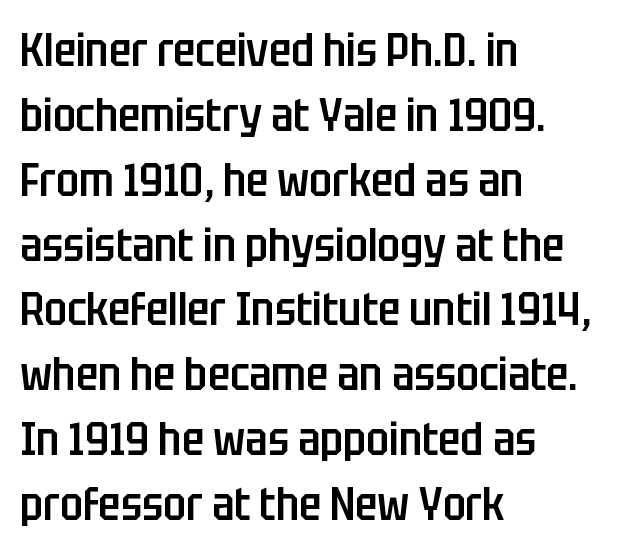
The image shows 46 px semibold, condensed sans-serif type, upright; set left-aligned, normal line spacing (1.41x), normal letter spacing, not underlined; low stroke contrast and a large x-height.
